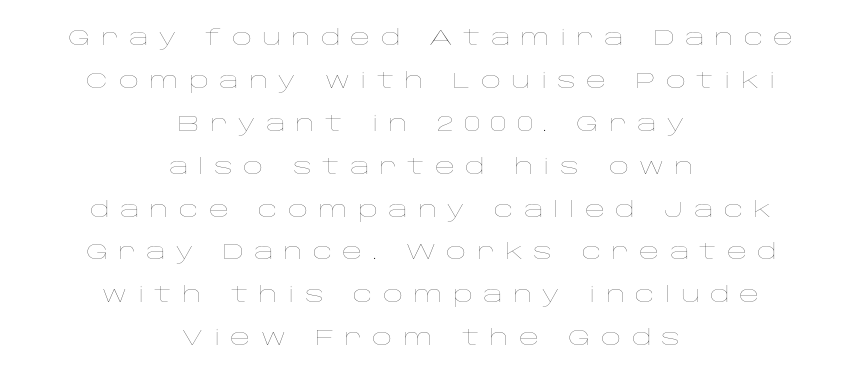
The image shows 22 px text type, upright; set centered, loose line spacing (1.95x), unusually wide letter spacing (+0.46 em), not underlined.
